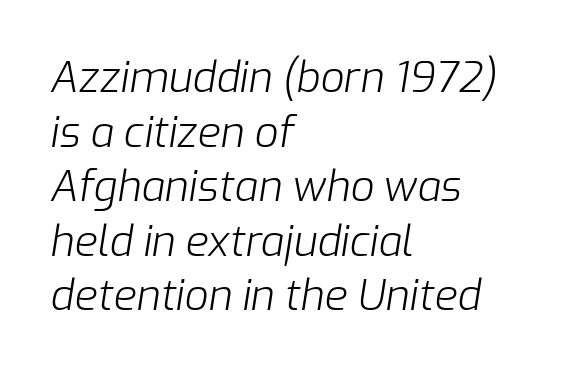
The image shows 42 px light type, italic (leaning right); set left-aligned, normal line spacing (1.3x), normal letter spacing, not underlined; low stroke contrast and a medium x-height.
